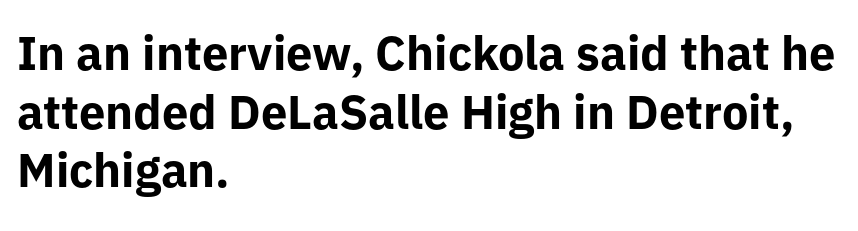
{"serif": "no", "italic": "no", "bold": "yes", "weight": "bold", "width": "normal", "stroke_contrast": "low", "x_height": "medium", "monospaced": "no", "underline": "no", "align": "left", "line_spacing": "normal", "line_spacing_ratio": 1.25, "letter_spacing": "normal", "letter_spacing_em": 0.0, "glyph_px": 47}
